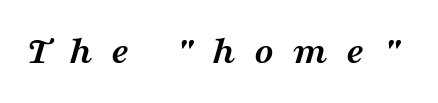
Underlining? Definitely not there. The rendering inserts visible extra space after every character. You'd pick this weight for a headline — it's a proper bold. The rendering shows small feet on the letterforms — a serif design.
